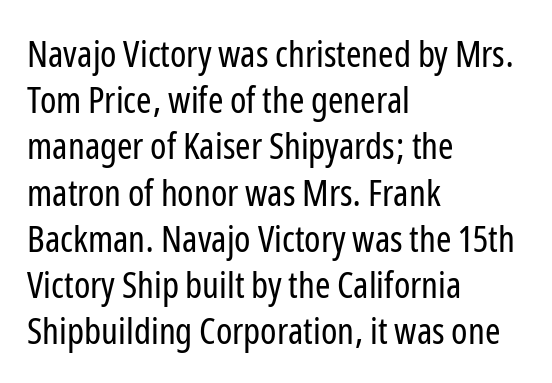
Q: Is the text bold? A: No.
Q: Is the text italic (slanted)? A: No, it is upright.
Q: Is the typeface a serif or a sans-serif typeface? A: Sans-serif.
Q: Is the text underlined? A: No.
Q: How is the paragraph aligned? A: Left-aligned.
Q: Is the spacing between letters normal or unusually wide? A: Normal.
Q: Is the spacing between lines tight, normal or loose? A: Normal.
Q: Width (condensed, normal, or wide)? A: Condensed.
Q: Stroke contrast? A: Low.
Q: x-height? A: Medium.
Q: Monospaced? A: No.
